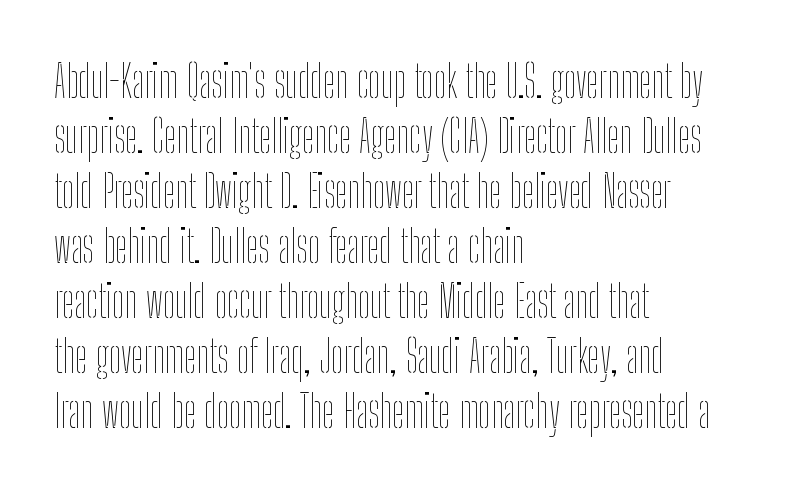
No heavy texture on the line: the type isn't bold. Vertical strokes here are truly vertical. Descender tails drop into unmarked territory. The line-height multiplier appears to be the usual default. The tracking reads as untouched default to a designer's eye.
